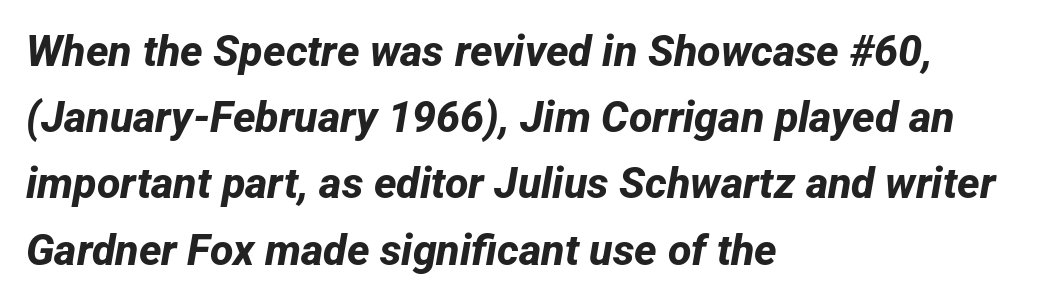
The image shows 43 px bold sans-serif type; set left-aligned, normal line spacing (1.54x), normal letter spacing, not underlined; low stroke contrast and a medium x-height.
